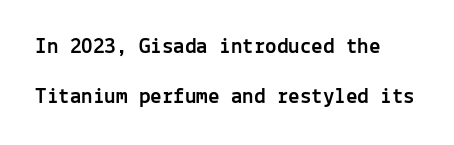
Q: Is the text italic (slanted)? A: No, it is upright.
Q: Is the text underlined? A: No.
Q: How is the paragraph aligned? A: Left-aligned.
Q: Is the spacing between letters normal or unusually wide? A: Normal.
Q: Is the spacing between lines tight, normal or loose? A: Loose.
